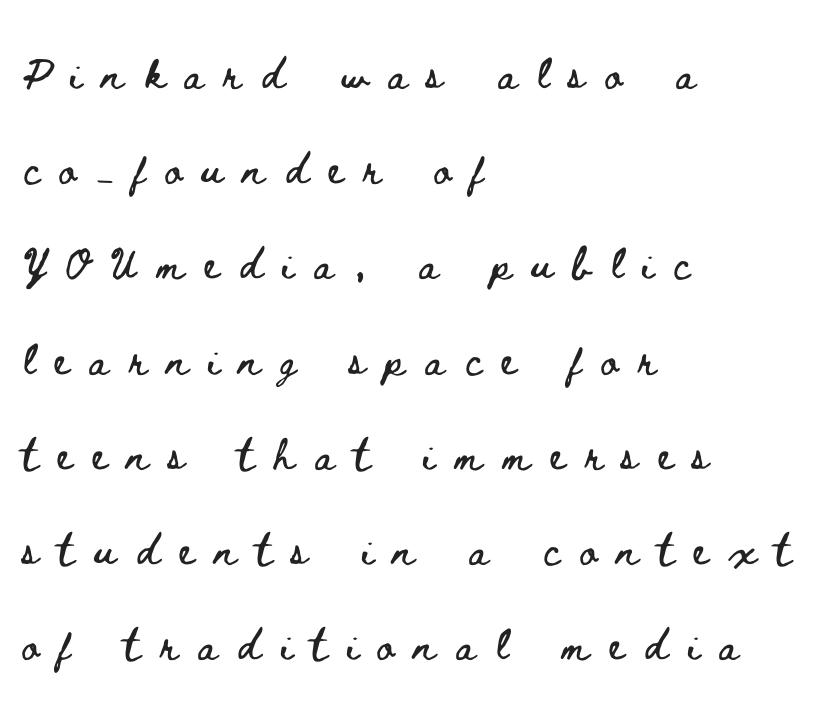
A bare baseline throughout the passage. You could not count columns in this text — the font is proportionally spaced. This block would shrink considerably if given ordinary leading; it's expanded now. The gaps between neighbouring characters are conspicuously large. Where is the straight margin? On the left.
